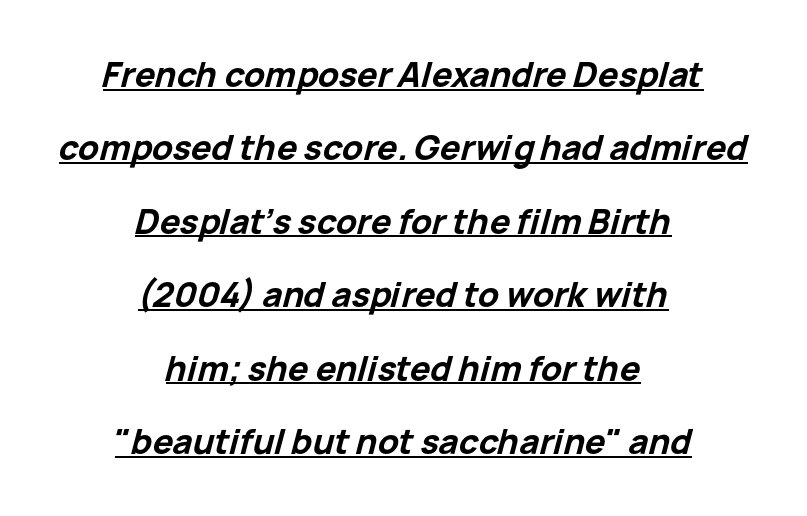
Heavy-handed strokes throughout: this text is bold. Each letter keeps its own natural width here, so spacing adapts to shape. Quick note: interline space is abundant. The text block is weighted toward neither margin, spreading evenly from the middle.
